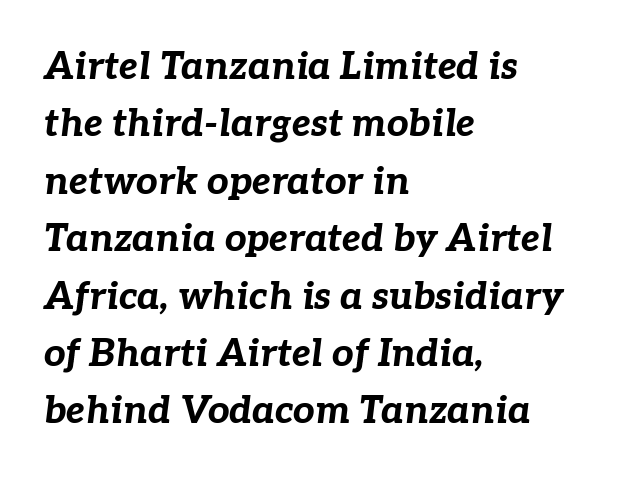
The image shows 38 px bold type, italic (leaning right); set left-aligned, normal line spacing (1.51x), normal letter spacing, not underlined; low stroke contrast and a medium x-height.
